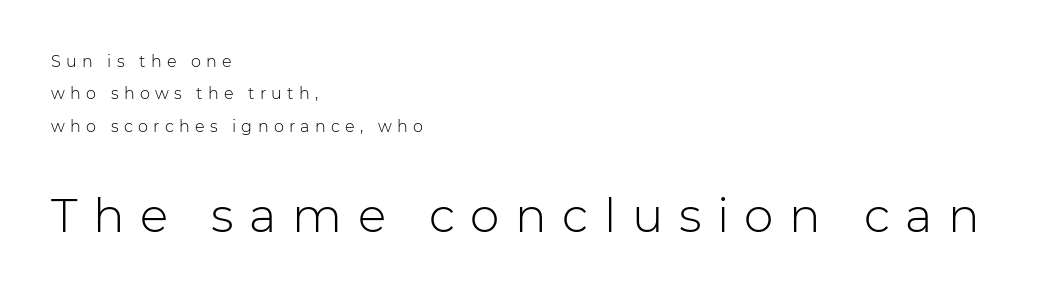
The image shows 47 px light sans-serif type, upright; set left-aligned, loose line spacing (2.03x), unusually wide letter spacing (+0.33 em), not underlined; the second (bottom) block is 2.94x larger; low stroke contrast and a medium x-height.
